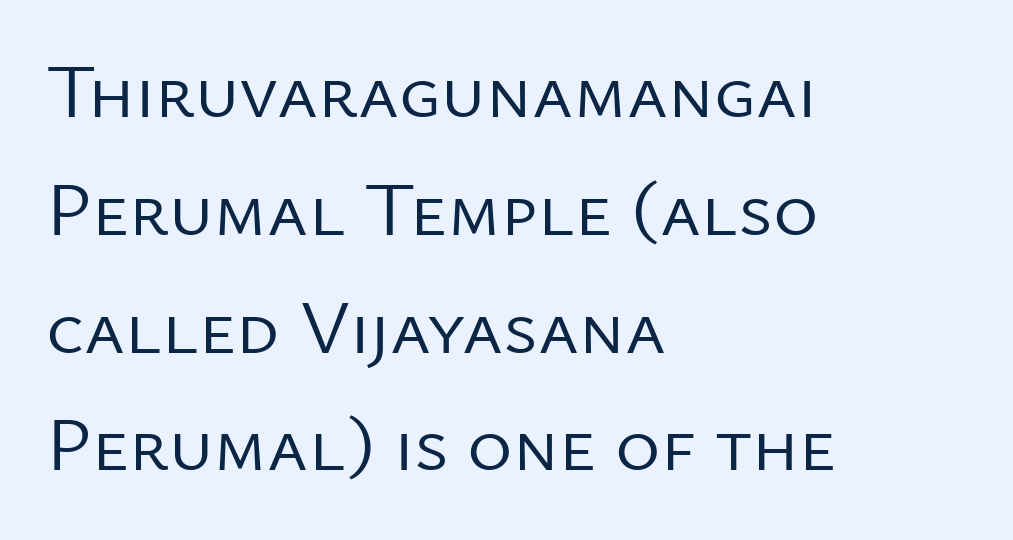
The image shows 77 px regular-weight sans-serif type, upright; set left-aligned, normal line spacing (1.53x), normal letter spacing, not underlined; low stroke contrast and a medium x-height.
